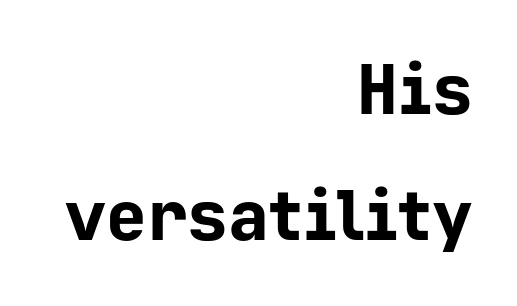
{"serif": "no", "italic": "no", "bold": "yes", "weight": "bold", "width": "normal", "stroke_contrast": "low", "x_height": "medium", "monospaced": "yes", "underline": "no", "align": "right", "line_spacing_ratio": 1.86, "letter_spacing": "normal", "letter_spacing_em": 0.0, "glyph_px": 68}
